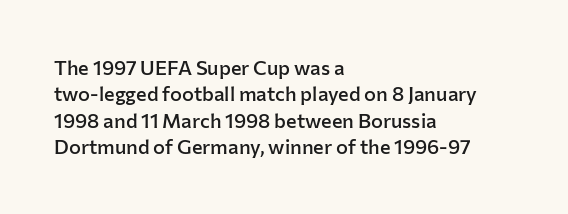
The image shows 20 px text type, upright; set left-aligned, normal line spacing (1.32x), normal letter spacing, not underlined.
